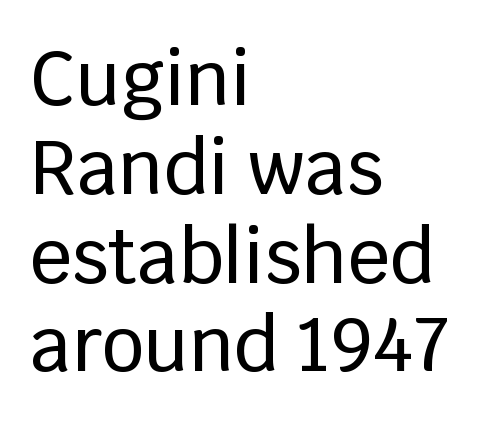
Standard letterfit; no display-style spreading of the glyphs. Notice how the stems are strictly vertical — no italics here. The space beneath each line is pristine and unruled. No feet cap the strokes, marking this as sans-serif type.
